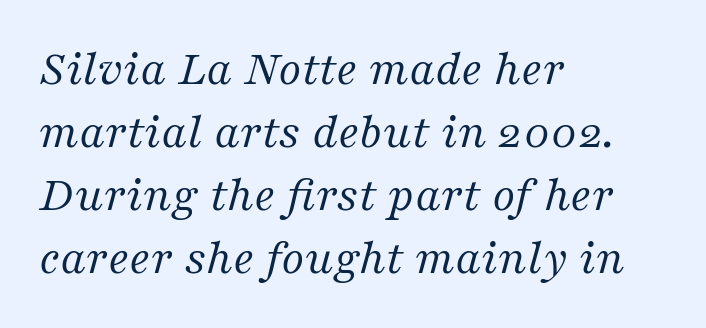
{"serif": "yes", "italic": "yes", "lean": "right", "slant_degrees": 16, "bold": "no", "weight": "regular", "width": "normal", "stroke_contrast": "medium", "x_height": "medium", "monospaced": "no", "underline": "no", "align": "left", "line_spacing": "normal", "line_spacing_ratio": 1.26, "letter_spacing": "normal", "letter_spacing_em": 0.0, "glyph_px": 50}
